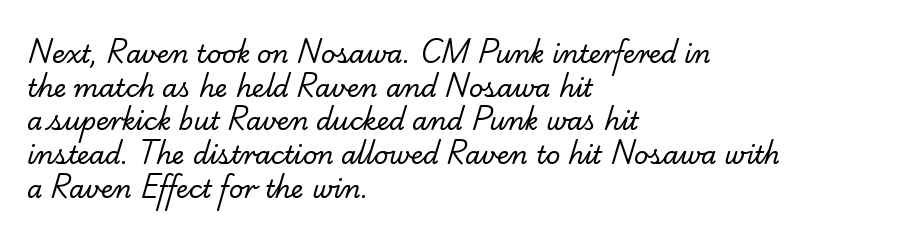
{"bold": "no", "underline": "no", "align": "left", "line_spacing": "normal", "line_spacing_ratio": 1.35, "letter_spacing": "normal", "letter_spacing_em": 0.0, "glyph_px": 25}
